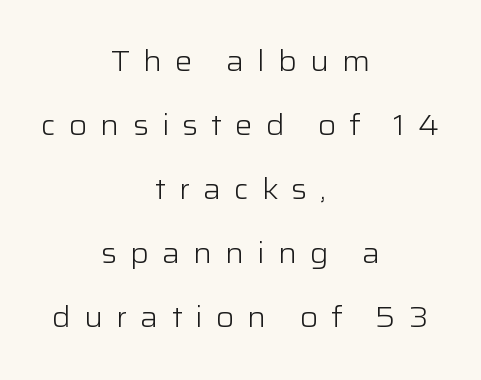
The image shows 28 px light, wide sans-serif type, upright; set centered, loose line spacing (2.29x), unusually wide letter spacing (+0.46 em), not underlined; low stroke contrast and a medium x-height.
